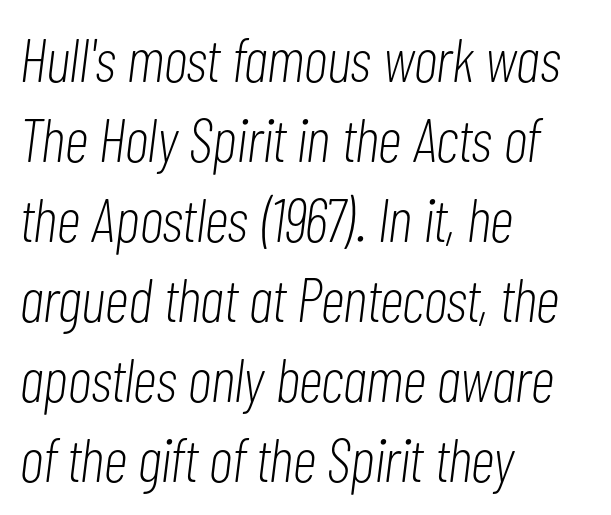
The image shows 62 px light, condensed type, italic (leaning right); set left-aligned, normal line spacing (1.29x), normal letter spacing, not underlined; low stroke contrast and a medium x-height.
